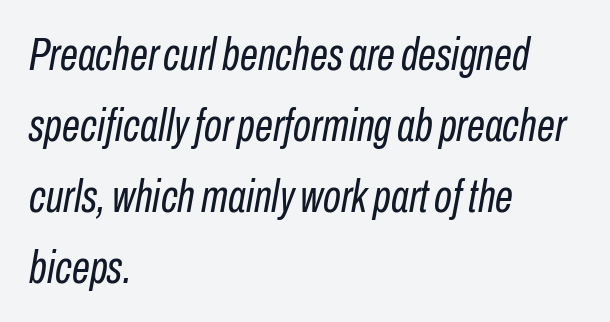
Q: Is the text bold? A: No.
Q: Is the text italic (slanted)? A: Yes, it leans right by about 10 degrees.
Q: Is the text underlined? A: No.
Q: How is the paragraph aligned? A: Left-aligned.
Q: Is the spacing between letters normal or unusually wide? A: Normal.
Q: Is the spacing between lines tight, normal or loose? A: Normal.
Q: Width (condensed, normal, or wide)? A: Condensed.
Q: Stroke contrast? A: Low.
Q: x-height? A: Medium.
Q: Monospaced? A: No.
